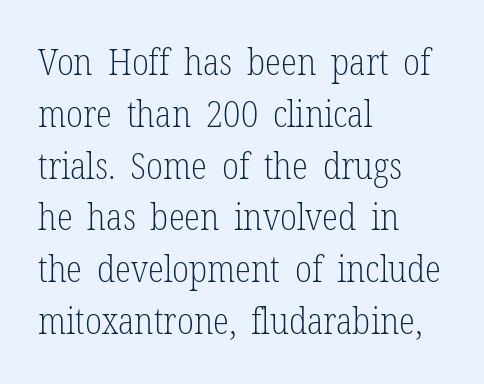
Q: Is the text bold? A: No.
Q: Is the text italic (slanted)? A: No, it is upright.
Q: Is the typeface a serif or a sans-serif typeface? A: Serif.
Q: Is the text underlined? A: No.
Q: How is the paragraph aligned? A: Left-aligned.
Q: Is the spacing between letters normal or unusually wide? A: Normal.
Q: Is the spacing between lines tight, normal or loose? A: Normal.
Q: Width (condensed, normal, or wide)? A: Condensed.
Q: Stroke contrast? A: Low.
Q: x-height? A: Medium.
Q: Monospaced? A: No.
